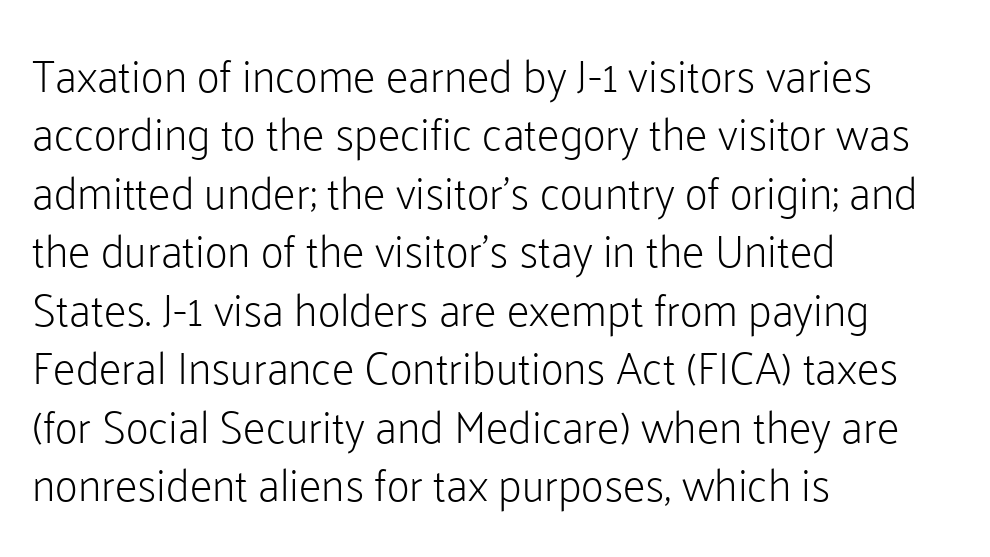
The image shows 45 px light sans-serif type, upright; set left-aligned, normal line spacing (1.3x), normal letter spacing, not underlined; low stroke contrast and a medium x-height.
